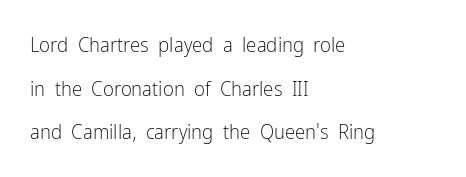
Ascenders rise straight up at ninety degrees. What stands out about the letter spacing? Nothing — it is the standard amount. A light-to-regular cut is what we see here. One-word summary of the alignment: left. The block of text is sparse from top to bottom, with ample space between rows.
